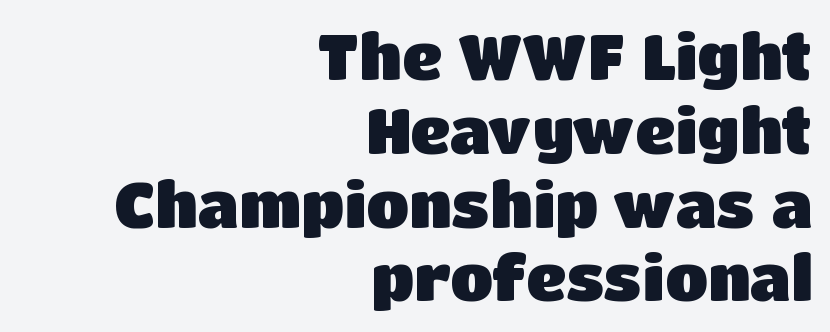
{"serif": "no", "italic": "no", "bold": "yes", "weight": "heavy", "width": "normal", "stroke_contrast": "low", "x_height": "large", "monospaced": "no", "underline": "no", "align": "right", "line_spacing_ratio": 1.19, "letter_spacing": "normal", "letter_spacing_em": 0.0, "glyph_px": 62}
